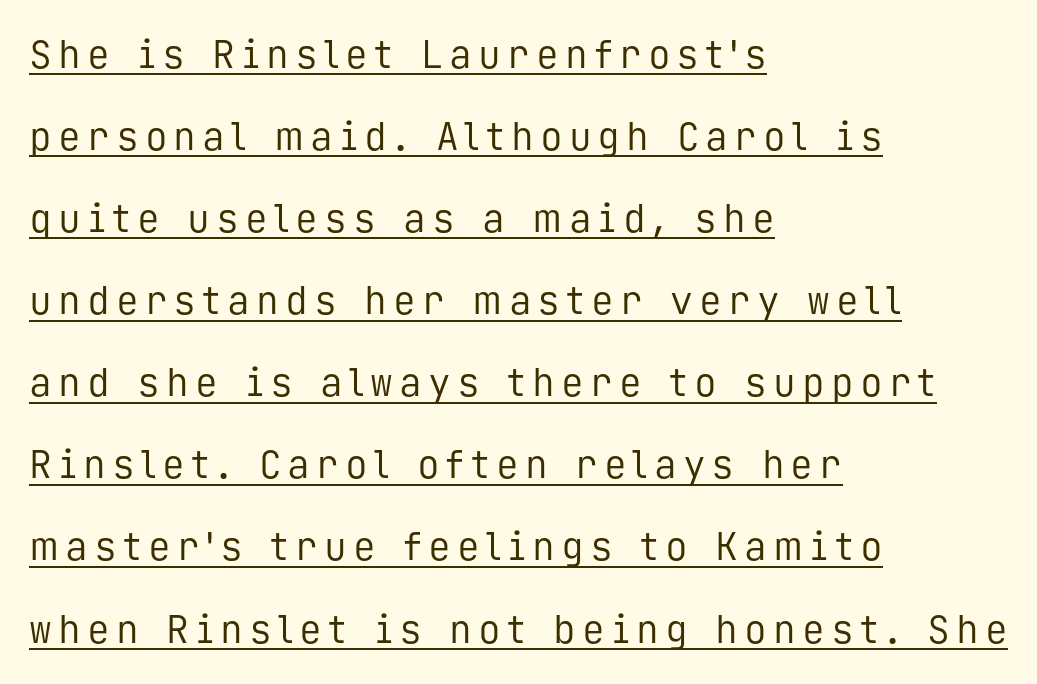
Q: Is the text bold? A: No.
Q: Is the text italic (slanted)? A: No, it is upright.
Q: Is the typeface a serif or a sans-serif typeface? A: Sans-serif.
Q: Is the text underlined? A: Yes.
Q: How is the paragraph aligned? A: Left-aligned.
Q: Is the spacing between lines tight, normal or loose? A: Loose.
Q: Width (condensed, normal, or wide)? A: Normal.
Q: Stroke contrast? A: Low.
Q: x-height? A: Medium.
Q: Monospaced? A: Yes.
